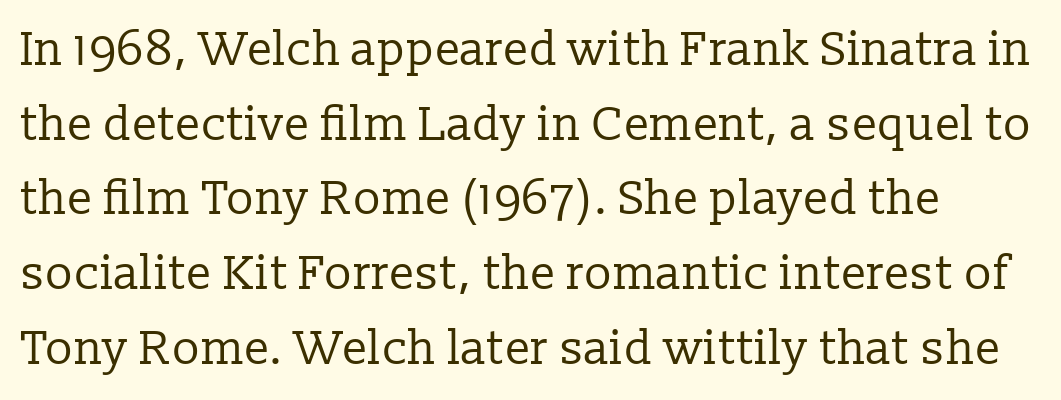
Honestly, the letter spacing is just normal — you wouldn't notice it. Proportional: the letters do not fall into vertical columns. Nobody drew a line under any word here. Notice how the stems are strictly vertical — no italics here. Small tapered or slab feet sit at the stroke ends, so this counts as serif.
